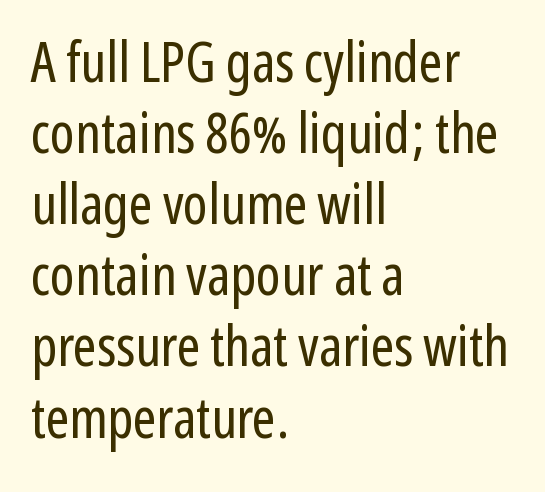
Spacing verdict: proportional, widths tailored to each character. The block of text has a typical density, with ordinary space between rows. No letter is thick-stroked: the sample isn't bold. Tracking value appears to be zero — textbook default spacing. The font family rendered here belongs to the sans-serif group.
